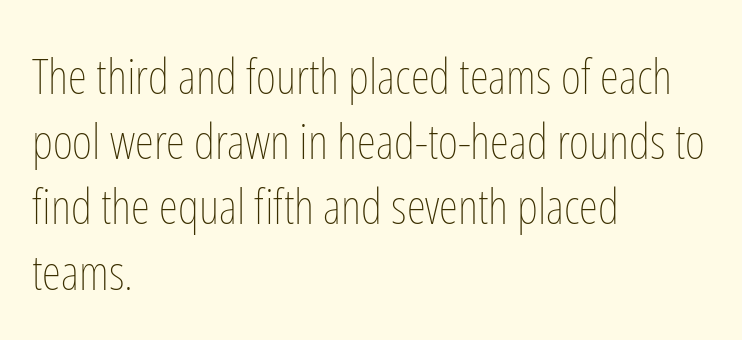
Q: Is the text bold? A: No.
Q: Is the text italic (slanted)? A: No, it is upright.
Q: Is the text underlined? A: No.
Q: How is the paragraph aligned? A: Left-aligned.
Q: Is the spacing between letters normal or unusually wide? A: Normal.
Q: Is the spacing between lines tight, normal or loose? A: Normal.
Q: Width (condensed, normal, or wide)? A: Condensed.
Q: Stroke contrast? A: Low.
Q: x-height? A: Medium.
Q: Monospaced? A: No.
